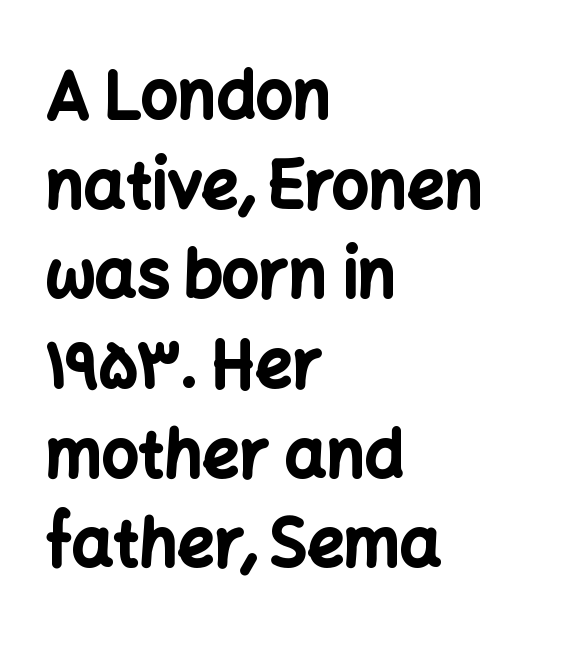
Q: Is the text bold? A: Yes.
Q: Is the text italic (slanted)? A: No, it is upright.
Q: Is the typeface a serif or a sans-serif typeface? A: Sans-serif.
Q: Is the text underlined? A: No.
Q: How is the paragraph aligned? A: Left-aligned.
Q: Is the spacing between letters normal or unusually wide? A: Normal.
Q: Is the spacing between lines tight, normal or loose? A: Normal.
Q: Width (condensed, normal, or wide)? A: Normal.
Q: Stroke contrast? A: Low.
Q: x-height? A: Medium.
Q: Monospaced? A: No.
